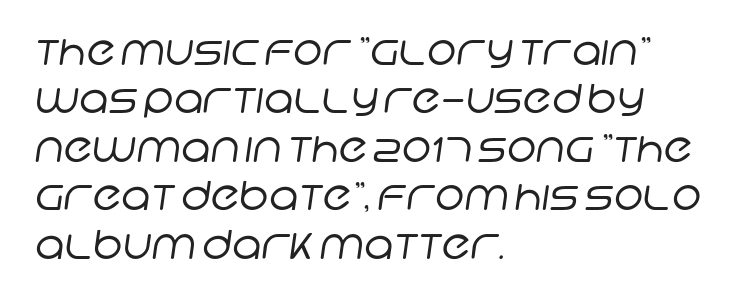
{"serif": "no", "bold": "no", "weight": "regular", "width": "normal", "stroke_contrast": "low", "x_height": "large", "monospaced": "no", "underline": "no", "align": "left", "line_spacing_ratio": 1.21, "letter_spacing": "normal", "letter_spacing_em": 0.0, "glyph_px": 40}
